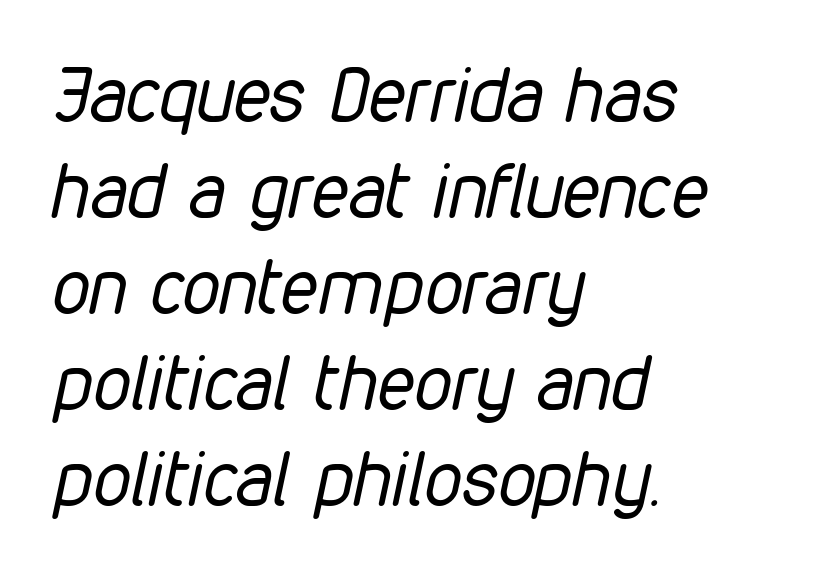
Q: Is the text bold? A: No.
Q: Is the text italic (slanted)? A: Yes, it leans right by about 12 degrees.
Q: Is the text underlined? A: No.
Q: How is the paragraph aligned? A: Left-aligned.
Q: Is the spacing between letters normal or unusually wide? A: Normal.
Q: Is the spacing between lines tight, normal or loose? A: Normal.
Q: Width (condensed, normal, or wide)? A: Condensed.
Q: Stroke contrast? A: Low.
Q: x-height? A: Medium.
Q: Monospaced? A: No.
